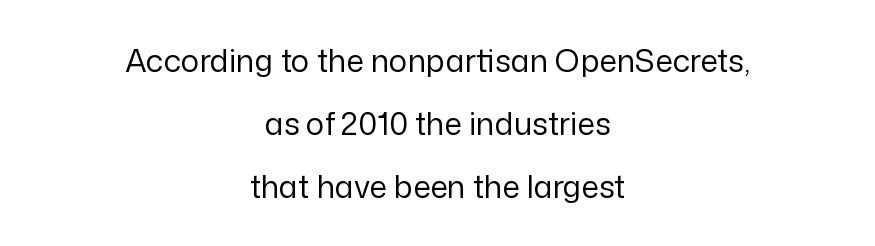
{"serif": "no", "italic": "no", "bold": "no", "weight": "regular", "width": "normal", "stroke_contrast": "low", "x_height": "medium", "monospaced": "no", "underline": "no", "align": "center", "line_spacing": "loose", "line_spacing_ratio": 2.03, "letter_spacing": "normal", "letter_spacing_em": 0.0, "glyph_px": 31}
